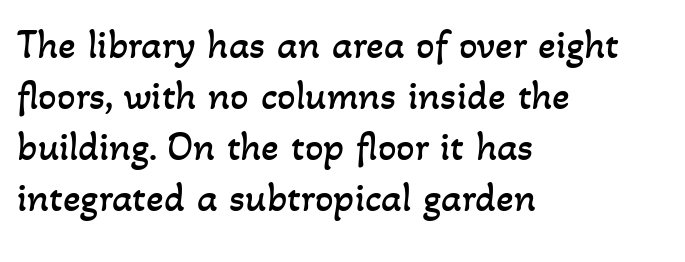
Q: Is the text bold? A: No.
Q: Is the text underlined? A: No.
Q: How is the paragraph aligned? A: Left-aligned.
Q: Is the spacing between letters normal or unusually wide? A: Normal.
Q: Width (condensed, normal, or wide)? A: Normal.
Q: Stroke contrast? A: Low.
Q: x-height? A: Small.
Q: Monospaced? A: No.
